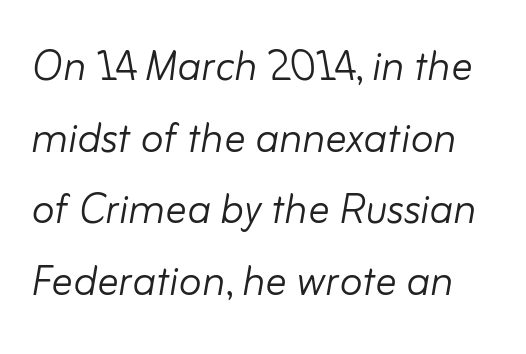
Q: Is the text bold? A: No.
Q: Is the text italic (slanted)? A: Yes, it leans right by about 10 degrees.
Q: Is the text underlined? A: No.
Q: Is the spacing between letters normal or unusually wide? A: Normal.
Q: Is the spacing between lines tight, normal or loose? A: Normal.
Q: Width (condensed, normal, or wide)? A: Normal.
Q: Stroke contrast? A: Low.
Q: x-height? A: Small.
Q: Monospaced? A: No.
